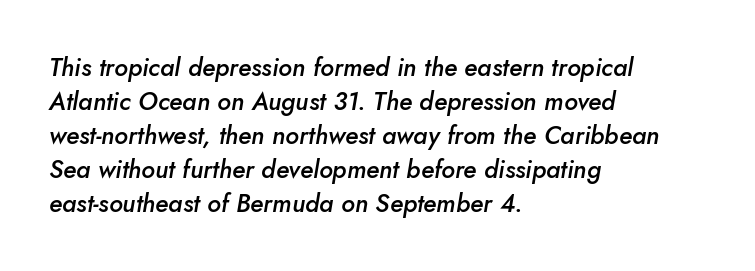
Q: Is the text bold? A: Semi-bold.
Q: Is the text italic (slanted)? A: Yes, it leans right by about 10 degrees.
Q: Is the text underlined? A: No.
Q: How is the paragraph aligned? A: Left-aligned.
Q: Is the spacing between letters normal or unusually wide? A: Normal.
Q: Is the spacing between lines tight, normal or loose? A: Normal.
